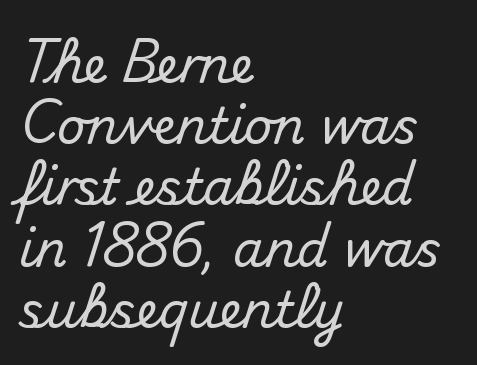
The image shows 49 px sans-serif type; set left-aligned, normal line spacing (1.25x), normal letter spacing, not underlined; medium stroke contrast and a small x-height.
